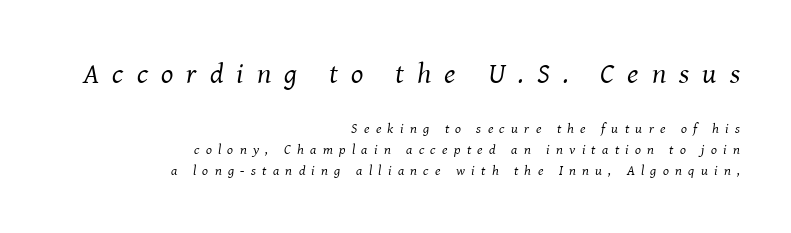
In terms of letterspacing, this is a distinctly airy, spread setting. The font's italic variant was chosen for this text. The first block has been scaled up relative to the second. The block of text has a typical density, with ordinary space between rows. Glance below the letters and you will spot only blank space.
